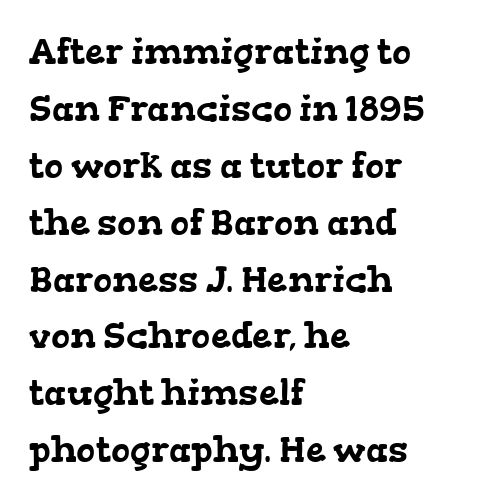
{"serif": "yes", "width": "wide", "stroke_contrast": "low", "x_height": "medium", "monospaced": "no", "underline": "no", "align": "left", "line_spacing": "normal", "line_spacing_ratio": 1.58, "letter_spacing": "normal", "letter_spacing_em": 0.0, "glyph_px": 36}
